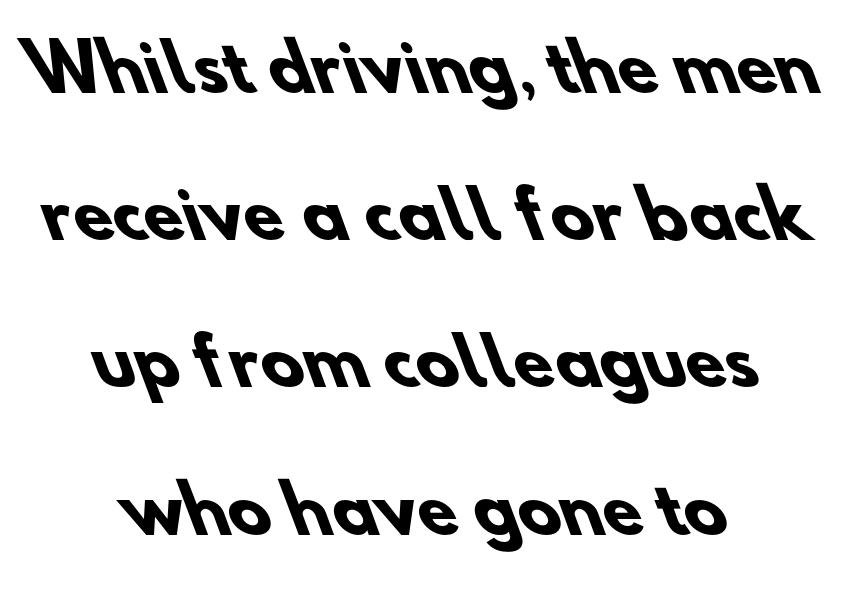
The image shows 64 px heavy sans-serif type; set centered, loose line spacing (2.3x), normal letter spacing, not underlined; low stroke contrast and a small x-height.
